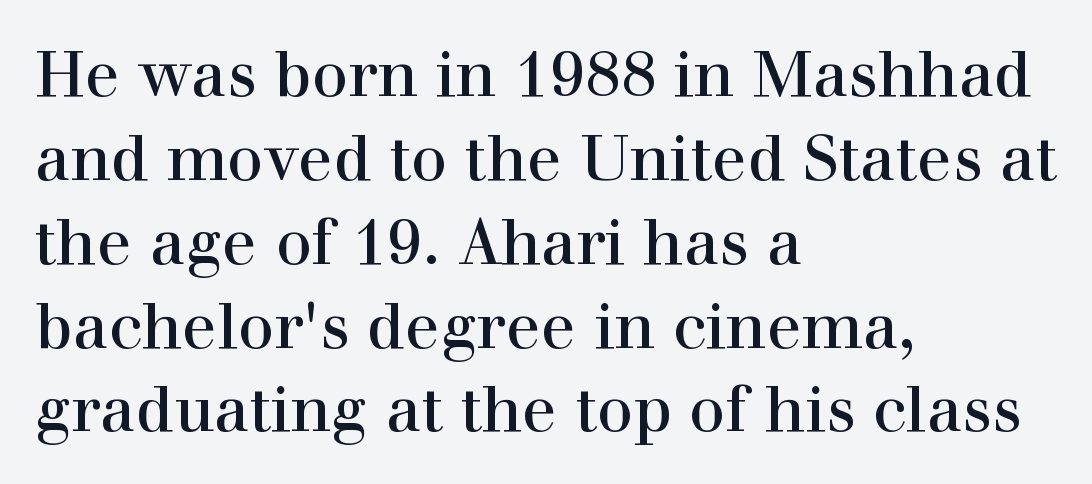
The image shows 64 px serif type, upright; set left-aligned, normal line spacing (1.31x), normal letter spacing, not underlined; a medium x-height.
